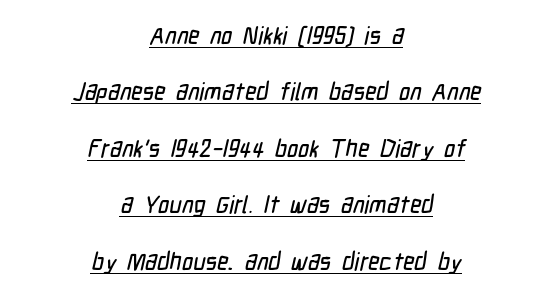
The horizontal fit of the characters is conventional and even. In CSS terms this would be text-align: center. The leading is generous, giving the passage an open texture. The lettering is marked with a stroke running underneath it.
